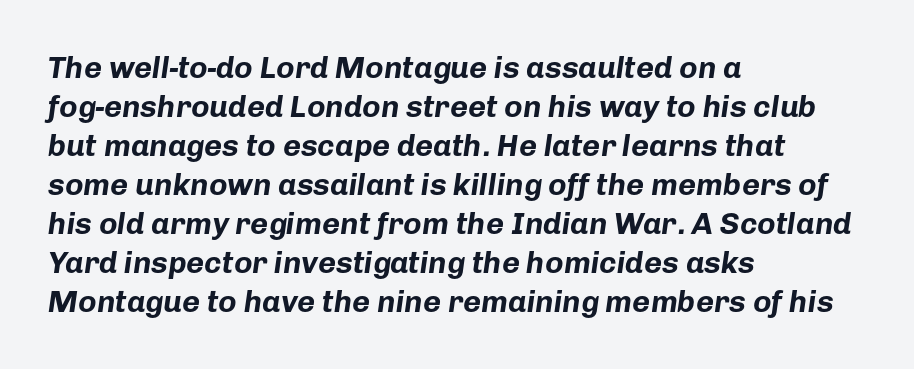
{"italic": "yes", "lean": "right", "slant_degrees": 8, "bold": "yes", "weight": "bold", "width": "normal", "stroke_contrast": "low", "x_height": "medium", "monospaced": "no", "underline": "no", "align": "left", "line_spacing": "normal", "line_spacing_ratio": 1.26, "letter_spacing": "normal", "letter_spacing_em": 0.0, "glyph_px": 31}
